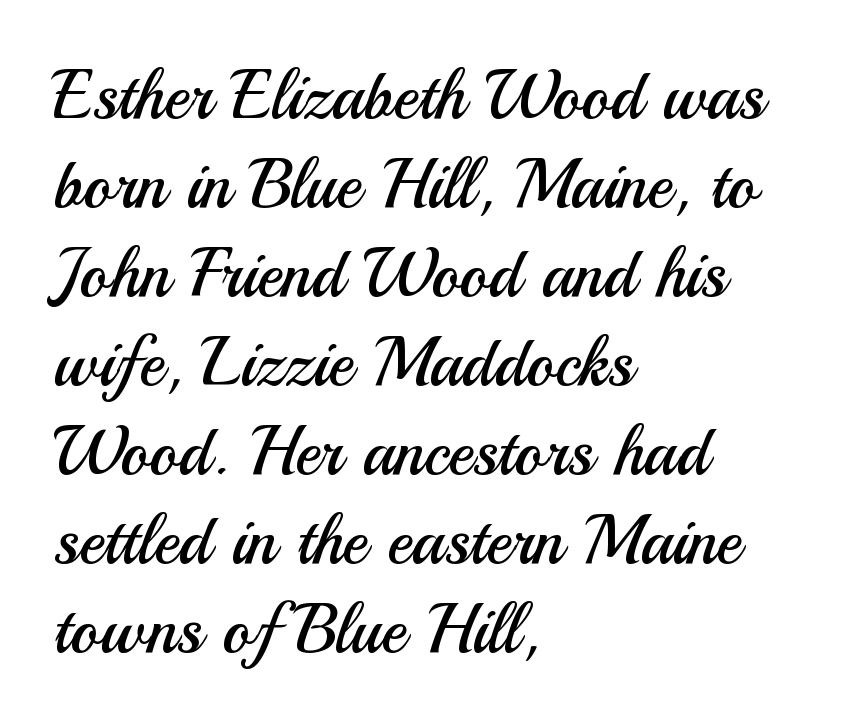
The image shows 68 px regular-weight sans-serif type; set left-aligned, normal line spacing (1.31x), normal letter spacing, not underlined; medium stroke contrast and a small x-height.
